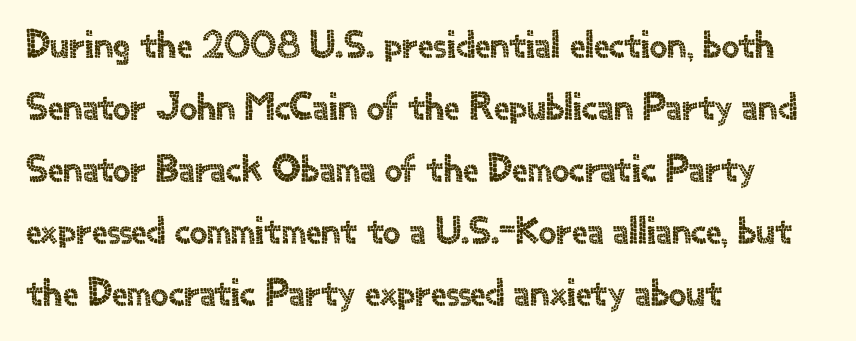
These lines are rendered in a variable-pitch font. Type style note: lacks serifs. Upright lettering throughout. Look at the tracking — it's just the regular setting, nothing added. Interline gaps are of average width in this sample.
